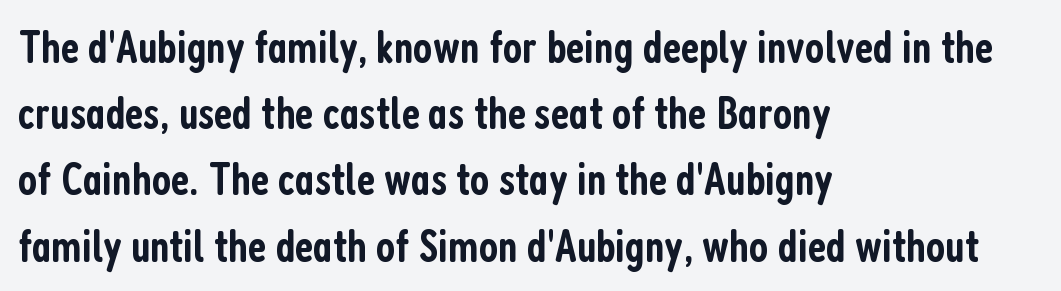
{"serif": "no", "italic": "no", "bold": "semi", "weight": "semibold", "width": "condensed", "stroke_contrast": "low", "x_height": "medium", "monospaced": "no", "underline": "no", "align": "left", "line_spacing": "normal", "line_spacing_ratio": 1.44, "letter_spacing": "normal", "letter_spacing_em": 0.0, "glyph_px": 46}
